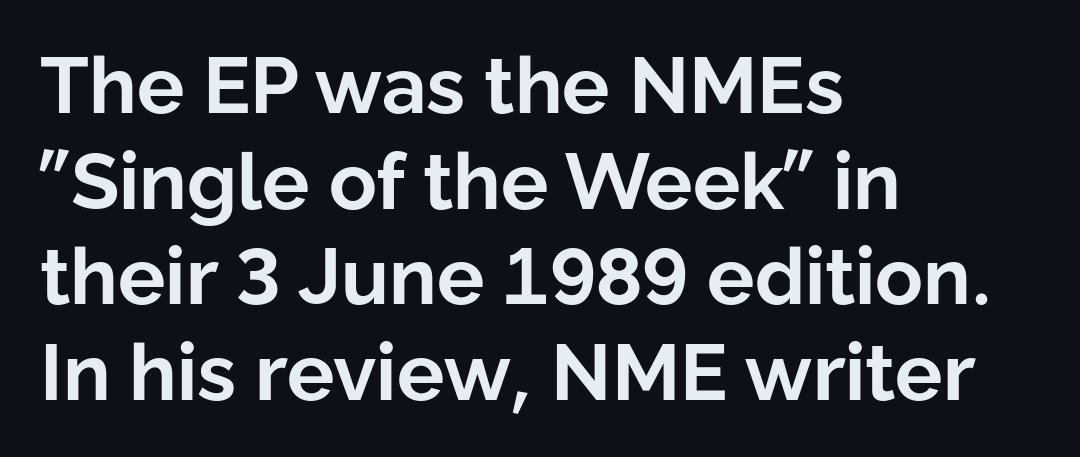
Q: Is the text bold? A: Yes.
Q: Is the text italic (slanted)? A: No, it is upright.
Q: Is the typeface a serif or a sans-serif typeface? A: Sans-serif.
Q: Is the text underlined? A: No.
Q: How is the paragraph aligned? A: Left-aligned.
Q: Is the spacing between letters normal or unusually wide? A: Normal.
Q: Width (condensed, normal, or wide)? A: Normal.
Q: Stroke contrast? A: Low.
Q: x-height? A: Medium.
Q: Monospaced? A: No.
